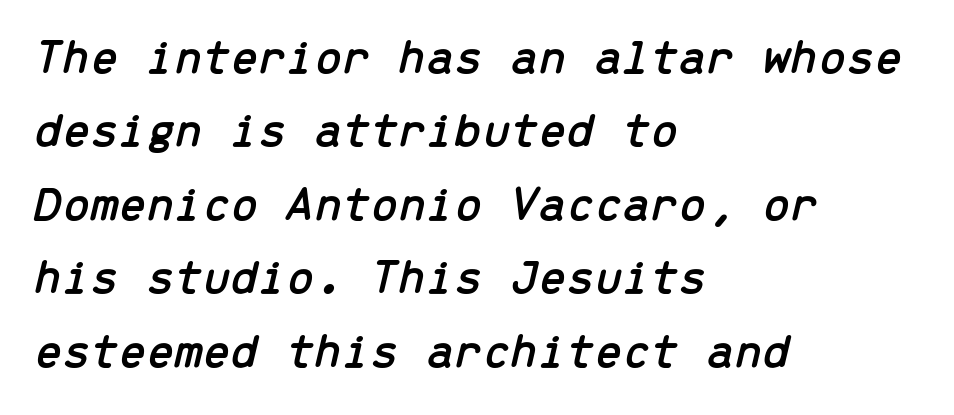
In terms of posture, this sample is oblique. There is no visible air inserted between adjacent glyphs. The lines are quadded left. In terms of leading, this rendering sits right in the middle. Rule under the text: the space is simply empty. A typesetter would call this monospace, since all characters share one set width.
